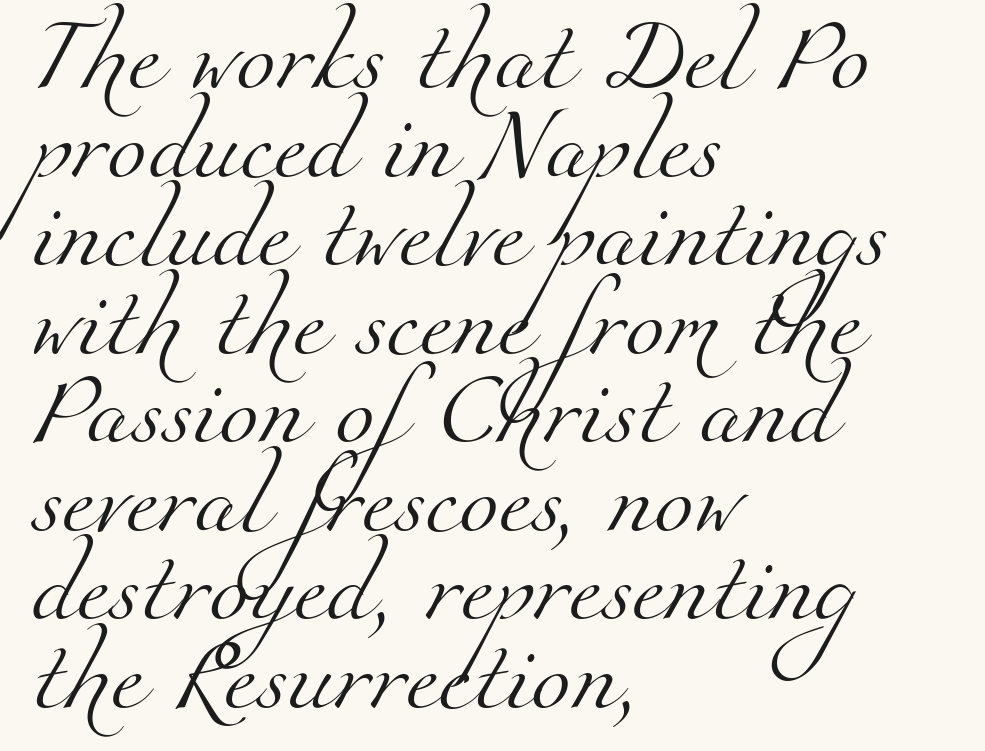
Summary of weight: not heavy and not bold. Clear beneath every line of the passage. The passage is arranged the way most books set body copy — flush left. Each word holds together tightly as a unit, with standard inter-letter gaps. Is this a fixed-width face? No — the glyphs have proportional, varying widths.
